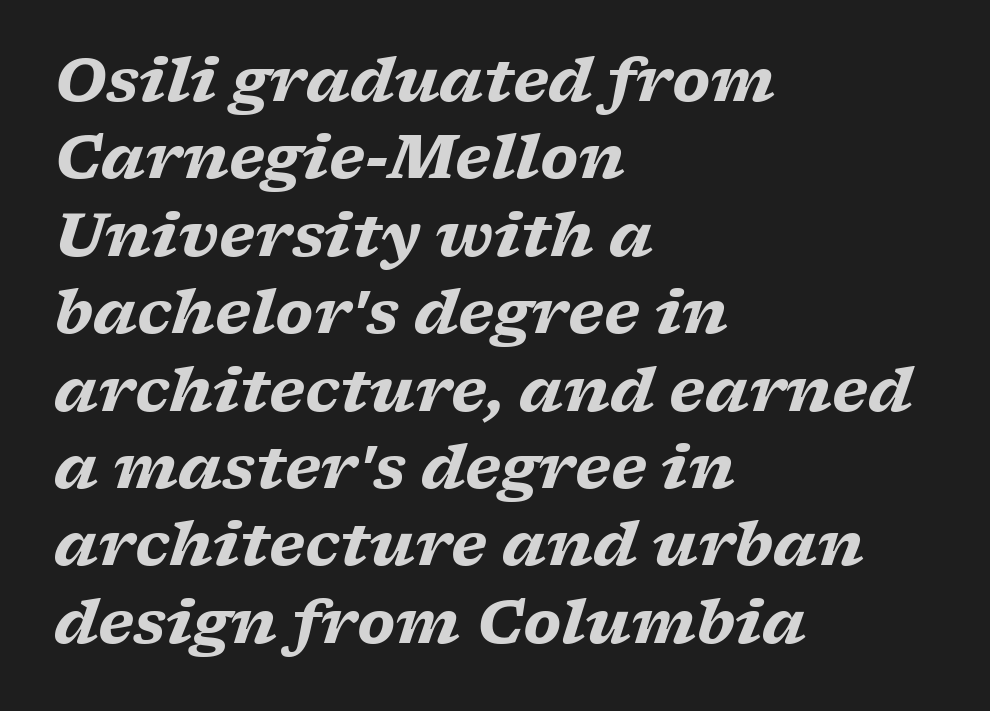
{"serif": "yes", "italic": "yes", "lean": "right", "slant_degrees": 17, "bold": "yes", "weight": "heavy", "width": "wide", "stroke_contrast": "low", "x_height": "medium", "monospaced": "no", "underline": "no", "align": "left", "line_spacing": "normal", "line_spacing_ratio": 1.29, "letter_spacing": "normal", "letter_spacing_em": 0.0, "glyph_px": 60}
